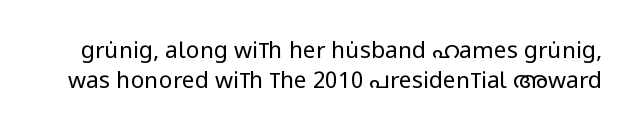
{"italic": "no", "bold": "no", "underline": "no", "line_spacing": "normal", "line_spacing_ratio": 1.32, "letter_spacing": "normal", "letter_spacing_em": 0.0, "glyph_px": 23}
